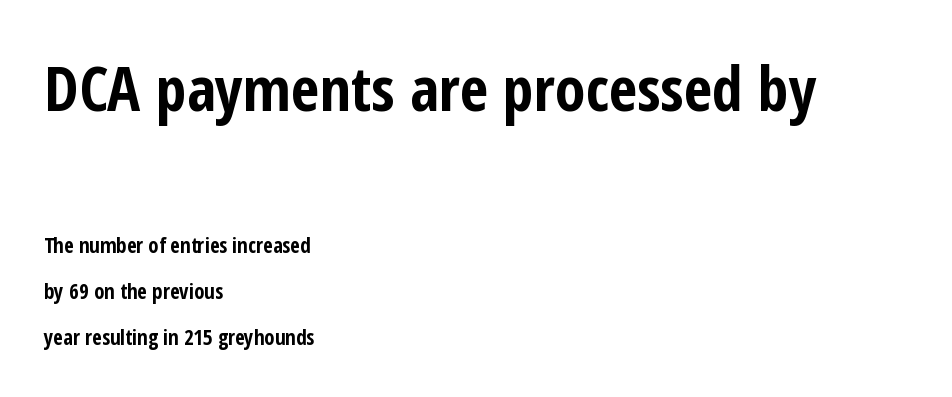
Summary of weight: heavy, a full bold. The rendering uses natural spacing where letterforms have individual widths. Summary of vertical rhythm: relaxed, with wide interline spacing. Descenders are the only things crossing below the line. Whoever set this made the first block the dominant, larger element.
